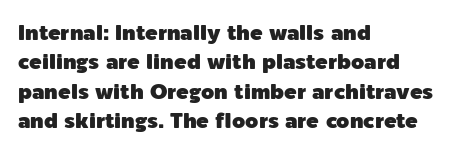
Q: Is the text italic (slanted)? A: No, it is upright.
Q: Is the text underlined? A: No.
Q: How is the paragraph aligned? A: Left-aligned.
Q: Is the spacing between letters normal or unusually wide? A: Normal.
Q: Is the spacing between lines tight, normal or loose? A: Normal.
